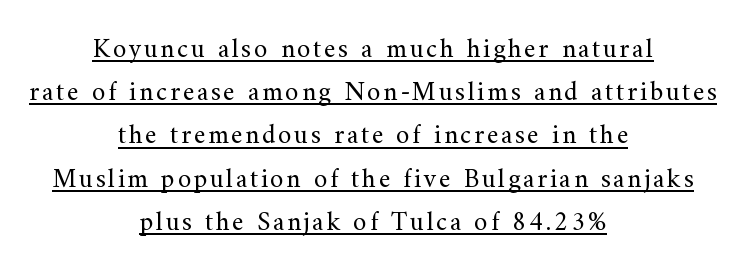
Q: Is the text bold? A: No.
Q: Is the text italic (slanted)? A: No, it is upright.
Q: Is the text underlined? A: Yes.
Q: How is the paragraph aligned? A: Centered.
Q: Is the spacing between lines tight, normal or loose? A: Normal.
